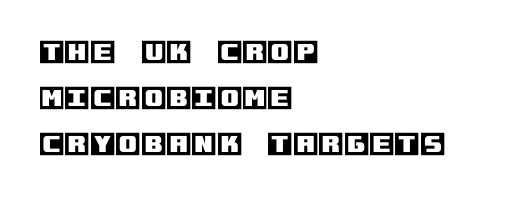
The image shows 26 px text type, upright; set left-aligned, line spacing 1.76x, normal letter spacing, not underlined.
